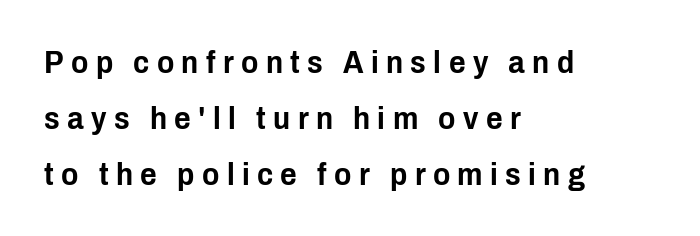
{"serif": "no", "italic": "no", "width": "condensed", "stroke_contrast": "low", "x_height": "medium", "monospaced": "no", "underline": "no", "align": "left", "line_spacing_ratio": 1.75, "letter_spacing": "wide", "letter_spacing_em": 0.23, "glyph_px": 32}
